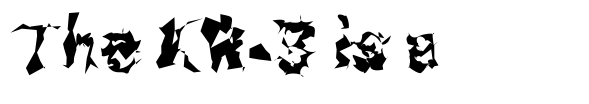
{"serif": "no", "italic": "no", "width": "condensed", "stroke_contrast": "medium", "x_height": "medium", "monospaced": "no", "underline": "no", "letter_spacing": "normal", "letter_spacing_em": 0.0, "glyph_px": 71}
